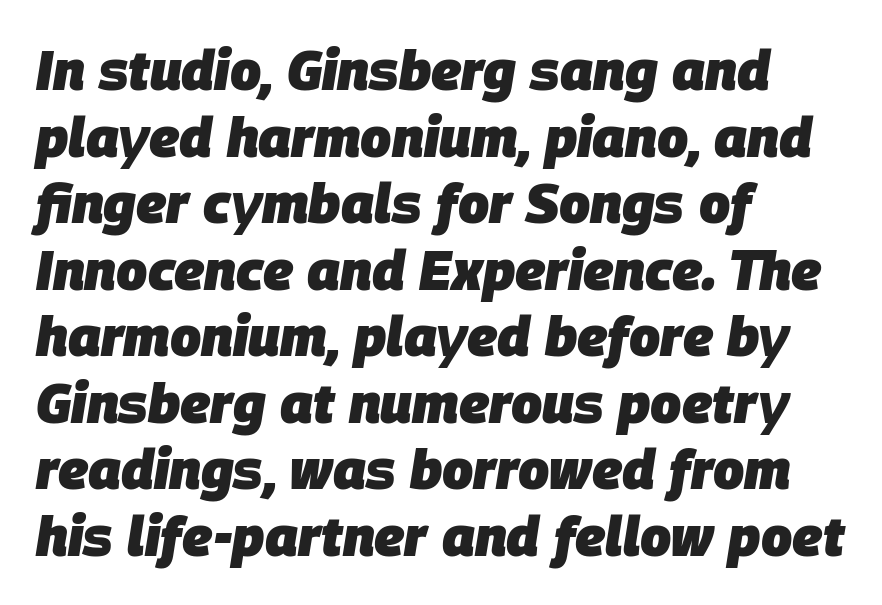
Quick note: underline off. The typesetting leans heavy: a genuine bold. Is this a fixed-width face? No — the glyphs have proportional, varying widths. In terms of letterspacing, this is plain default setting. The paragraph has a hard left edge and a soft right edge.
